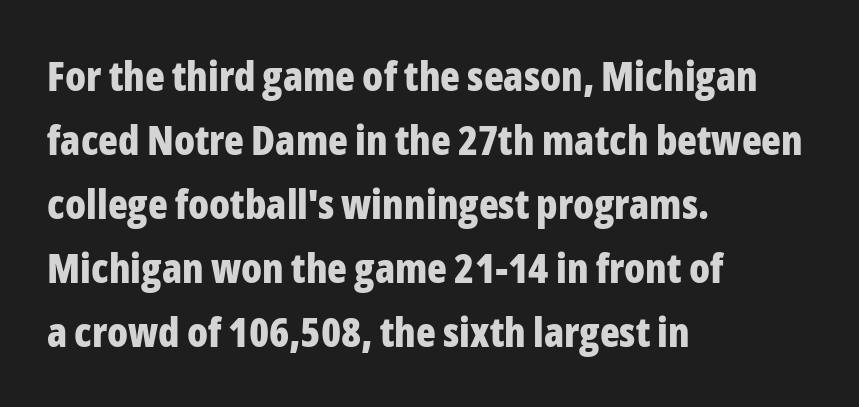
{"serif": "no", "italic": "no", "bold": "yes", "weight": "bold", "width": "condensed", "stroke_contrast": "low", "x_height": "medium", "monospaced": "no", "underline": "no", "align": "left", "line_spacing": "normal", "line_spacing_ratio": 1.56, "letter_spacing": "normal", "letter_spacing_em": 0.0, "glyph_px": 41}
